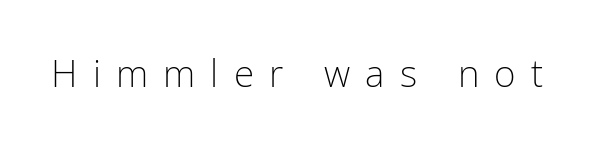
The image shows 37 px light, condensed sans-serif type, upright; set unusually wide letter spacing (+0.41 em), not underlined; low stroke contrast and a medium x-height.
